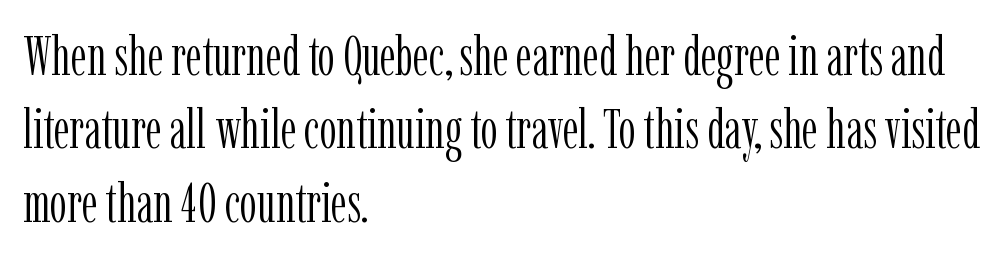
{"serif": "yes", "italic": "no", "bold": "no", "weight": "light", "width": "condensed", "stroke_contrast": "low", "x_height": "medium", "monospaced": "no", "underline": "no", "align": "left", "line_spacing": "normal", "line_spacing_ratio": 1.36, "letter_spacing": "normal", "letter_spacing_em": 0.0, "glyph_px": 54}
